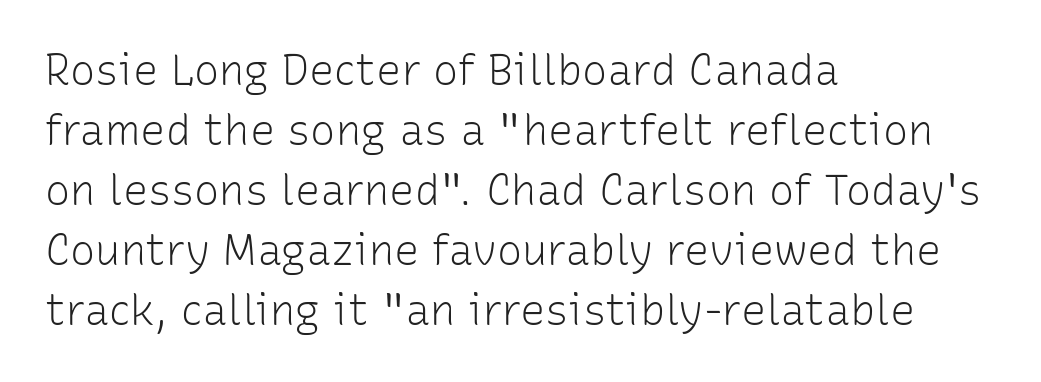
Q: Is the text bold? A: No.
Q: Is the text italic (slanted)? A: No, it is upright.
Q: Is the typeface a serif or a sans-serif typeface? A: Sans-serif.
Q: Is the text underlined? A: No.
Q: How is the paragraph aligned? A: Left-aligned.
Q: Is the spacing between letters normal or unusually wide? A: Normal.
Q: Is the spacing between lines tight, normal or loose? A: Normal.
Q: Width (condensed, normal, or wide)? A: Normal.
Q: Stroke contrast? A: Low.
Q: x-height? A: Medium.
Q: Monospaced? A: No.
